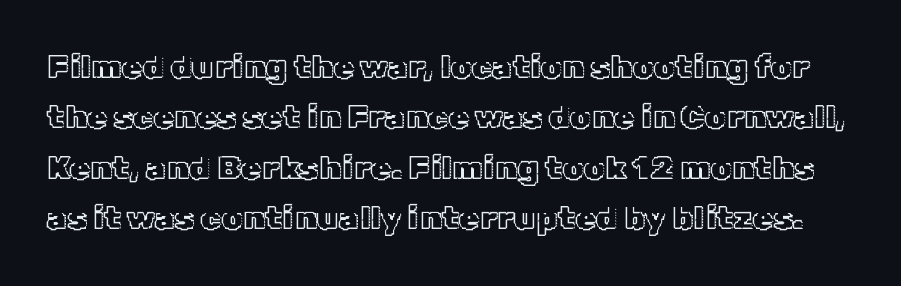
{"italic": "no", "width": "normal", "x_height": "medium", "monospaced": "no", "underline": "no", "line_spacing": "normal", "line_spacing_ratio": 1.53, "letter_spacing": "normal", "letter_spacing_em": 0.0, "glyph_px": 33}
